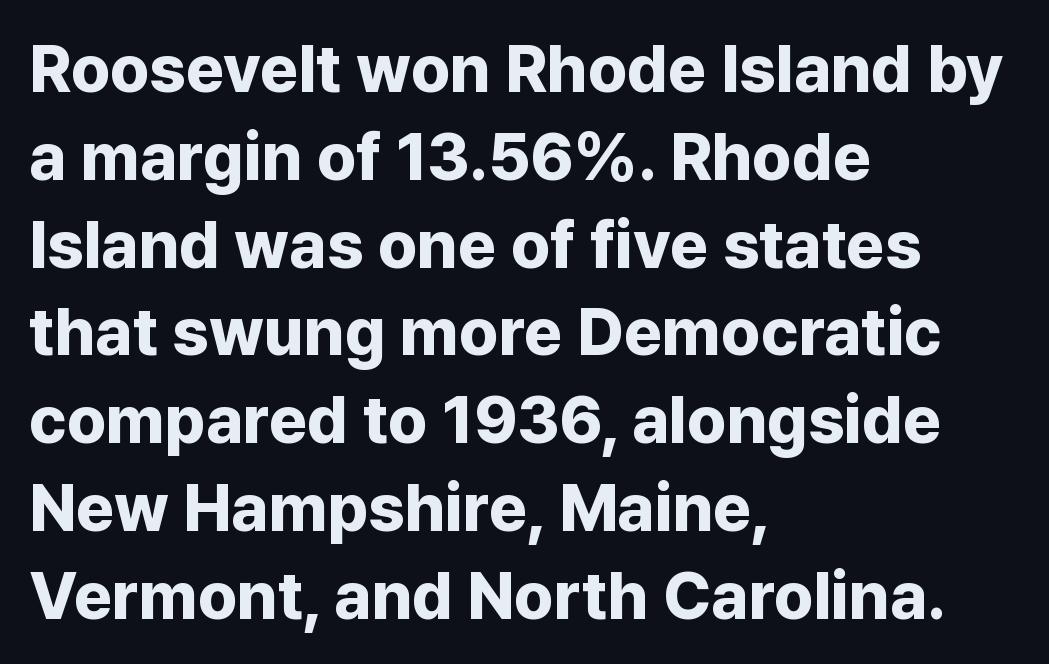
The image shows 66 px bold sans-serif type, upright; set left-aligned, normal line spacing (1.33x), normal letter spacing, not underlined; low stroke contrast and a medium x-height.
